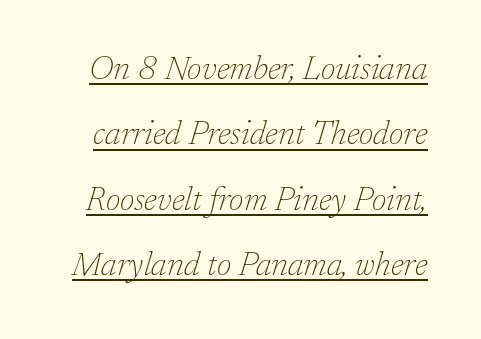
{"serif": "yes", "italic": "yes", "lean": "right", "slant_degrees": 17, "bold": "no", "weight": "thin", "width": "normal", "stroke_contrast": "low", "x_height": "medium", "monospaced": "no", "underline": "yes", "line_spacing": "loose", "line_spacing_ratio": 1.98, "letter_spacing": "normal", "letter_spacing_em": 0.0, "glyph_px": 33}
